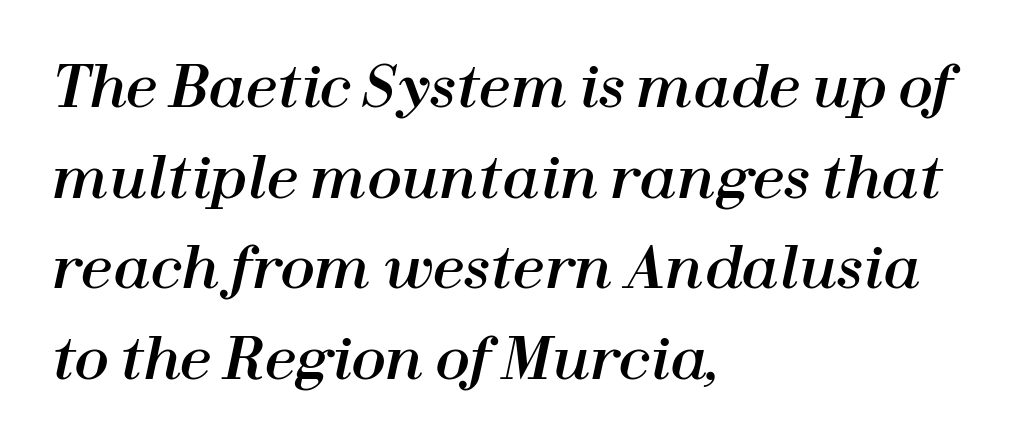
The image shows 57 px text type, italic (leaning right); set left-aligned, normal line spacing (1.59x), normal letter spacing, not underlined; high stroke contrast and a medium x-height.
